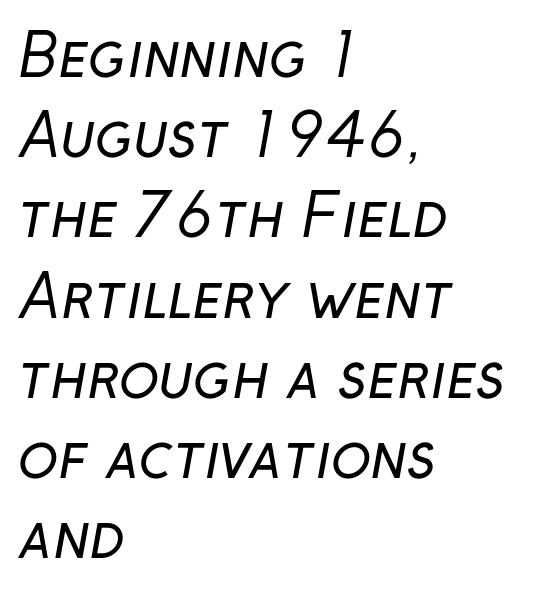
{"serif": "no", "bold": "no", "weight": "regular", "width": "normal", "stroke_contrast": "low", "x_height": "medium", "monospaced": "no", "underline": "no", "align": "left", "line_spacing": "normal", "line_spacing_ratio": 1.36, "letter_spacing": "normal", "letter_spacing_em": 0.0, "glyph_px": 59}
